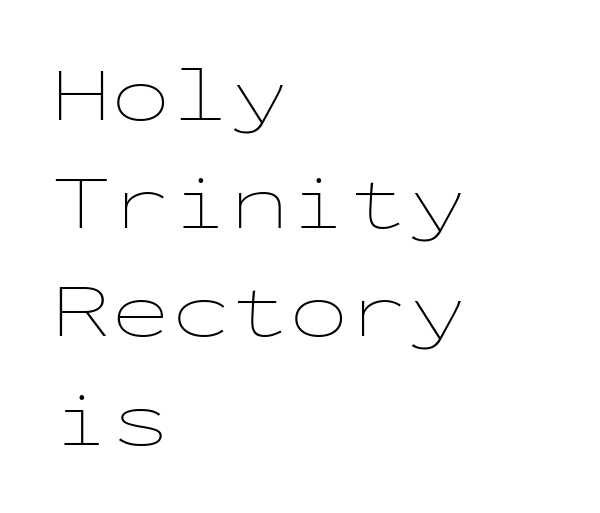
Q: Is the text bold? A: No.
Q: Is the text italic (slanted)? A: No, it is upright.
Q: Is the text underlined? A: No.
Q: How is the paragraph aligned? A: Left-aligned.
Q: Is the spacing between letters normal or unusually wide? A: Normal.
Q: Is the spacing between lines tight, normal or loose? A: Normal.
Q: Width (condensed, normal, or wide)? A: Wide.
Q: Stroke contrast? A: Low.
Q: x-height? A: Medium.
Q: Monospaced? A: Yes.
